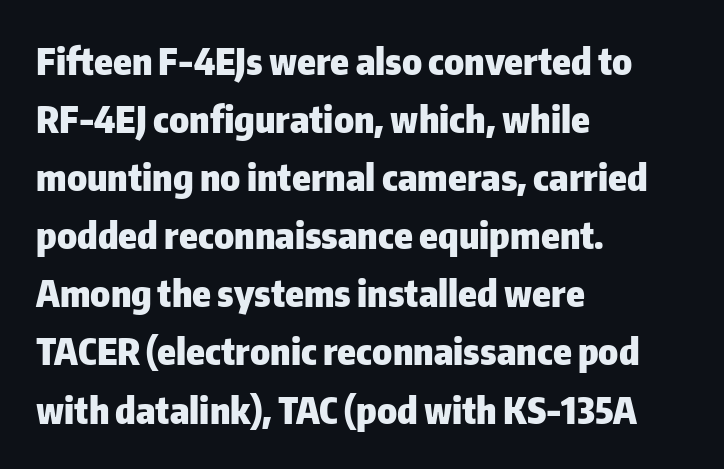
{"serif": "no", "italic": "no", "bold": "yes", "weight": "heavy", "width": "normal", "stroke_contrast": "low", "x_height": "medium", "monospaced": "no", "underline": "no", "align": "left", "line_spacing": "normal", "line_spacing_ratio": 1.57, "letter_spacing": "normal", "letter_spacing_em": 0.0, "glyph_px": 37}
